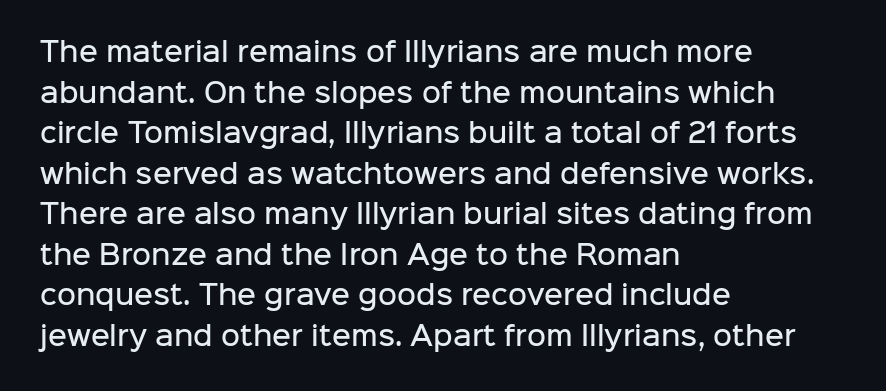
{"italic": "no", "bold": "semi", "underline": "no", "align": "left", "line_spacing": "normal", "line_spacing_ratio": 1.56, "letter_spacing": "normal", "letter_spacing_em": 0.0, "glyph_px": 26}
